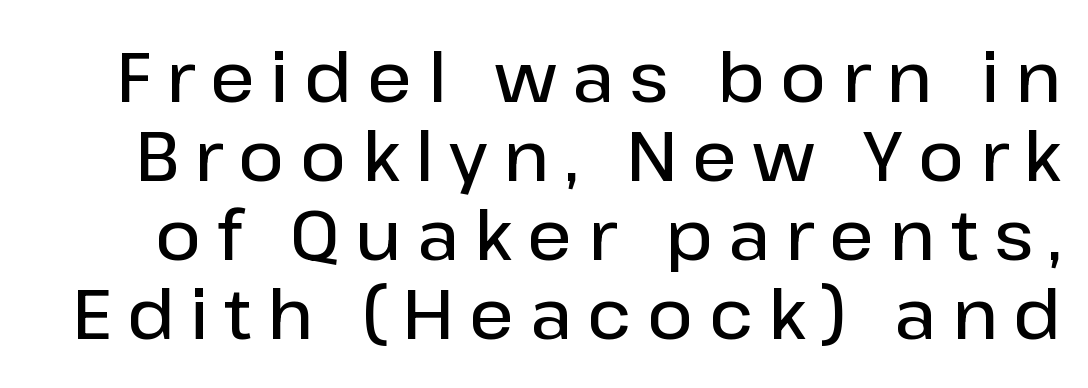
Q: Is the text bold? A: Semi-bold.
Q: Is the text italic (slanted)? A: No, it is upright.
Q: Is the typeface a serif or a sans-serif typeface? A: Sans-serif.
Q: Is the text underlined? A: No.
Q: Is the spacing between letters normal or unusually wide? A: Unusually wide.
Q: Is the spacing between lines tight, normal or loose? A: Tight.
Q: Width (condensed, normal, or wide)? A: Normal.
Q: Stroke contrast? A: Low.
Q: x-height? A: Medium.
Q: Monospaced? A: No.
